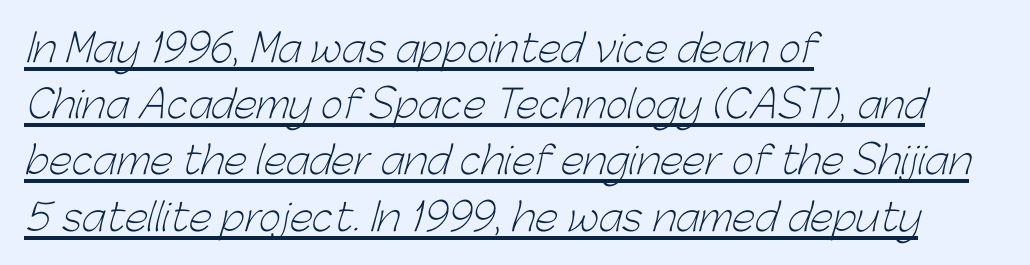
The image shows 38 px light sans-serif type; set left-aligned, normal line spacing (1.48x), normal letter spacing, underlined; low stroke contrast and a medium x-height.
